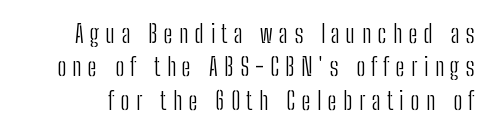
{"italic": "no", "bold": "no", "underline": "no", "line_spacing": "normal", "line_spacing_ratio": 1.39, "letter_spacing": "wide", "letter_spacing_em": 0.27, "glyph_px": 24}
